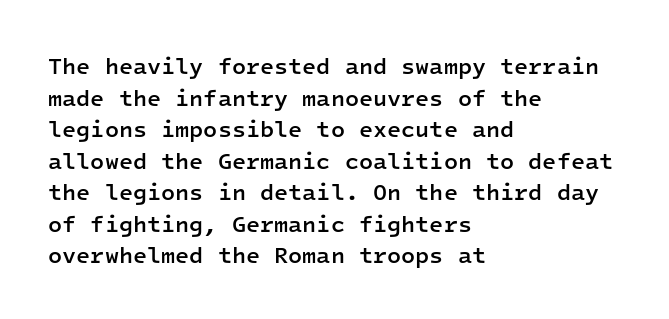
Ordinary non-slanted type is in use. This sample is left-justified, so line endings fall wherever the words run out. The letters sit at their default tracking, neither squeezed nor spread. Descenders are the only things crossing below the line.
